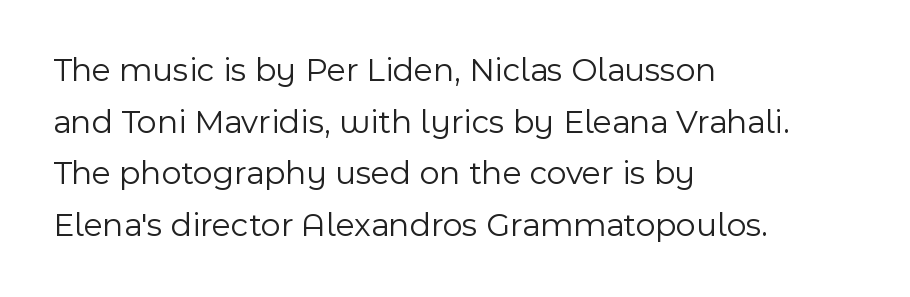
{"serif": "no", "italic": "no", "bold": "no", "weight": "light", "width": "normal", "x_height": "medium", "monospaced": "no", "underline": "no", "align": "left", "line_spacing": "normal", "line_spacing_ratio": 1.52, "letter_spacing": "normal", "letter_spacing_em": 0.0, "glyph_px": 34}
